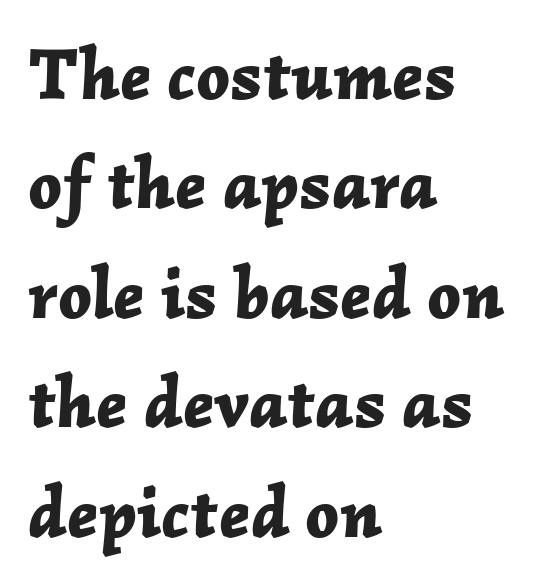
Q: Is the text bold? A: Yes.
Q: Is the text italic (slanted)? A: Yes, it leans right by about 2 degrees.
Q: Is the text underlined? A: No.
Q: How is the paragraph aligned? A: Left-aligned.
Q: Is the spacing between letters normal or unusually wide? A: Normal.
Q: Is the spacing between lines tight, normal or loose? A: Normal.
Q: Width (condensed, normal, or wide)? A: Normal.
Q: Stroke contrast? A: Low.
Q: x-height? A: Medium.
Q: Monospaced? A: No.
